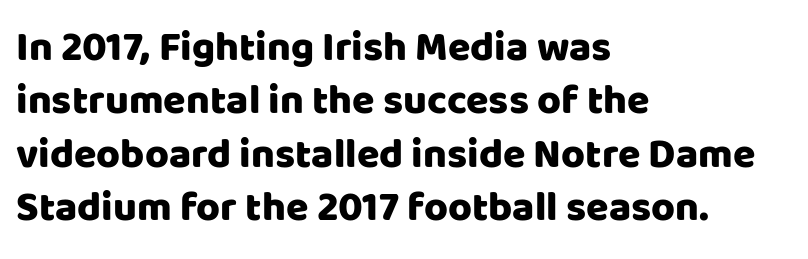
Q: Is the text italic (slanted)? A: No, it is upright.
Q: Is the typeface a serif or a sans-serif typeface? A: Sans-serif.
Q: Is the text underlined? A: No.
Q: How is the paragraph aligned? A: Left-aligned.
Q: Is the spacing between letters normal or unusually wide? A: Normal.
Q: Is the spacing between lines tight, normal or loose? A: Normal.
Q: Width (condensed, normal, or wide)? A: Normal.
Q: Stroke contrast? A: Low.
Q: x-height? A: Large.
Q: Monospaced? A: No.
